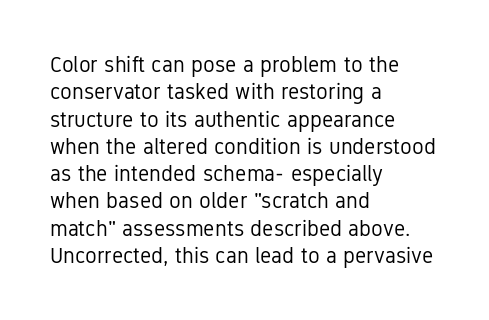
{"italic": "no", "bold": "no", "underline": "no", "align": "left", "line_spacing_ratio": 1.24, "letter_spacing": "normal", "letter_spacing_em": 0.0, "glyph_px": 22}
